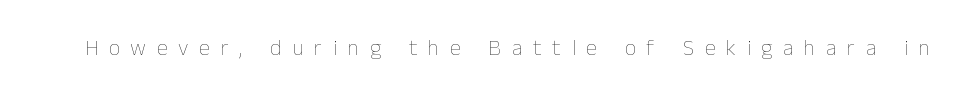
The image shows 22 px text type, upright; set unusually wide letter spacing (+0.49 em), not underlined.
